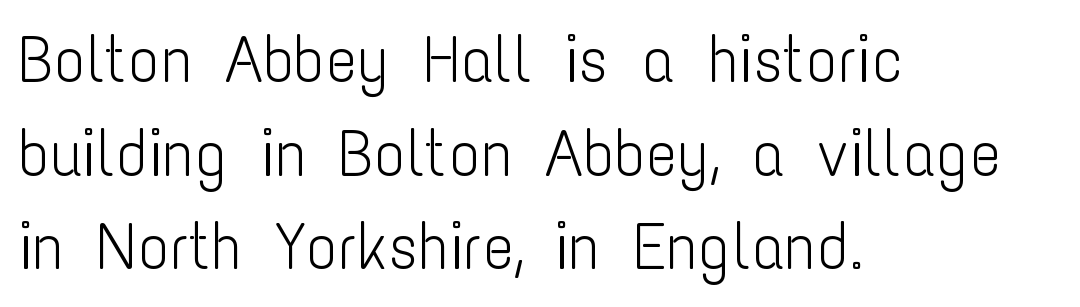
Caption: standard tracking, unaltered. Summary of weight: not heavy and not bold. Type style note: lacks serifs. Rows of type keep a routine distance in the vertical direction.
